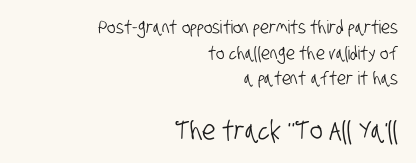
{"underline": "no", "align": "right", "line_spacing": "normal", "line_spacing_ratio": 1.43, "letter_spacing": "normal", "letter_spacing_em": 0.0, "larger_block": "second", "size_ratio": 1.5, "glyph_px": 27}
